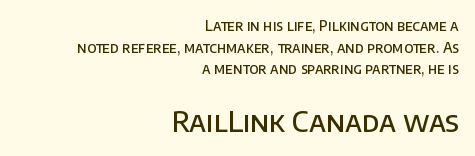
Has an underline been added? It has not. Looks like regular typesetting: each glyph gets only the width it needs. Posture: straight, roman, zero tilt. Which margin do the lines hug? The right one — the left edge is uneven.
